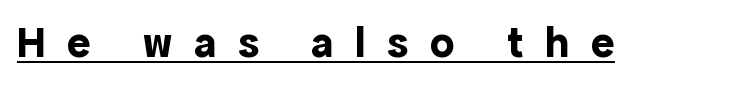
{"serif": "no", "italic": "no", "bold": "yes", "weight": "bold", "width": "normal", "x_height": "medium", "monospaced": "no", "underline": "yes", "letter_spacing": "wide", "letter_spacing_em": 0.49, "glyph_px": 44}
